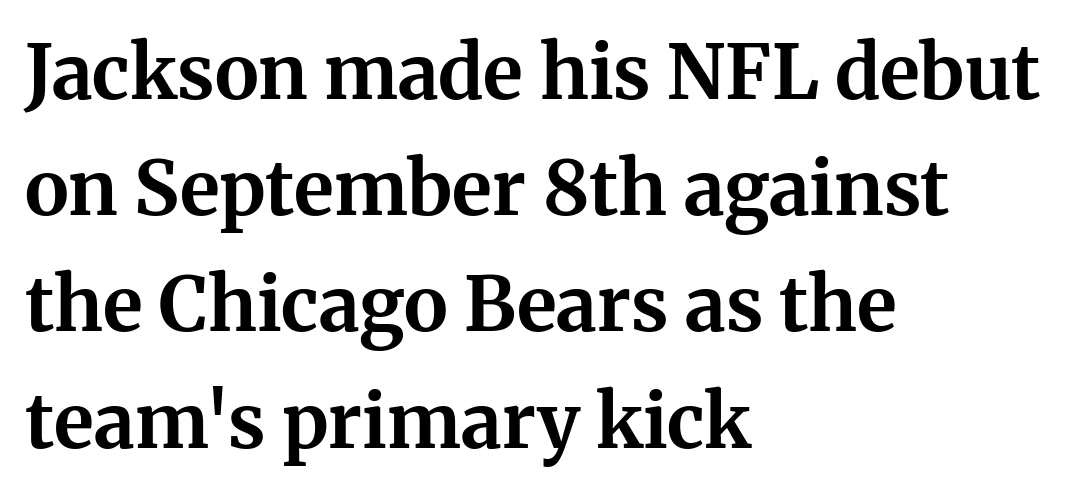
When letters stand straight like this, we call the style roman or upright. The words here are not underlined. You could call the tracking neutral — neither tight nor loose. How would I describe the line gaps? Plain and ordinary. Thick stems and heavy bowls — unmistakably bold. I'd call this a serif setting — the letters wear small feet.
